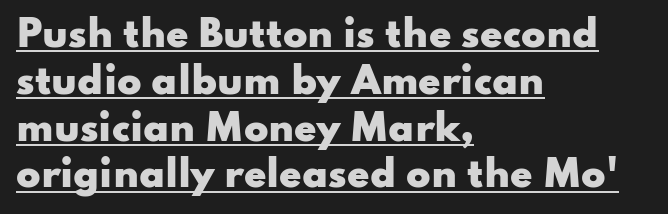
Q: Is the text bold? A: Yes.
Q: Is the text italic (slanted)? A: No, it is upright.
Q: Is the typeface a serif or a sans-serif typeface? A: Sans-serif.
Q: Is the text underlined? A: Yes.
Q: How is the paragraph aligned? A: Left-aligned.
Q: Is the spacing between letters normal or unusually wide? A: Normal.
Q: Is the spacing between lines tight, normal or loose? A: Normal.
Q: Width (condensed, normal, or wide)? A: Wide.
Q: Stroke contrast? A: Low.
Q: x-height? A: Small.
Q: Monospaced? A: No.
